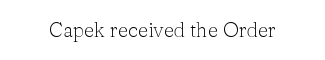
{"italic": "no", "bold": "no", "underline": "no", "letter_spacing": "normal", "letter_spacing_em": 0.0, "glyph_px": 20}
